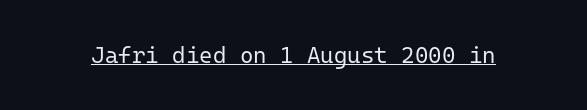
{"italic": "no", "bold": "no", "underline": "yes", "letter_spacing": "normal", "letter_spacing_em": 0.0, "glyph_px": 23}
